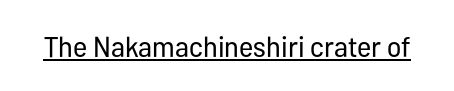
{"serif": "no", "italic": "no", "bold": "no", "weight": "regular", "width": "condensed", "stroke_contrast": "low", "x_height": "medium", "monospaced": "no", "underline": "yes", "letter_spacing": "normal", "letter_spacing_em": 0.0, "glyph_px": 29}
